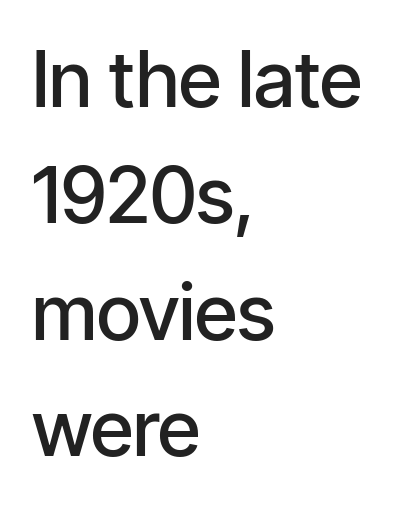
To sum up the face: it is a sans, with no serifs. Italic? Not at all — the glyphs are vertical. The baseline area is clear. Words appear dense and cohesive because spacing is normal. Semibold letterforms, between regular and bold.
